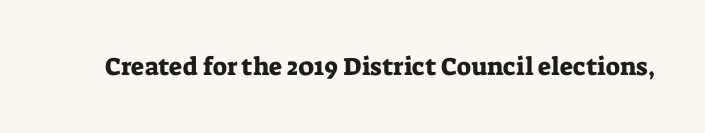
{"italic": "no", "underline": "no", "letter_spacing": "normal", "letter_spacing_em": 0.0, "glyph_px": 25}
